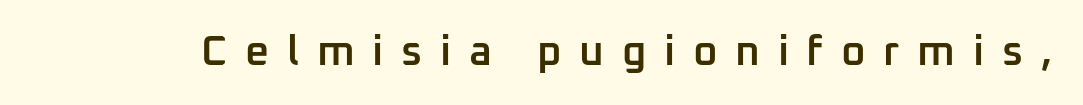
Rule under the text: the space is simply empty. Each letter keeps its own natural width here, so spacing adapts to shape. Bold? Not quite — semibold, heavier than regular but stopping short. Posture: upright roman. Nothing sits at the stroke ends, so this counts as sans-serif. These lines have a slow, spaced-out rhythm from letter to letter.
